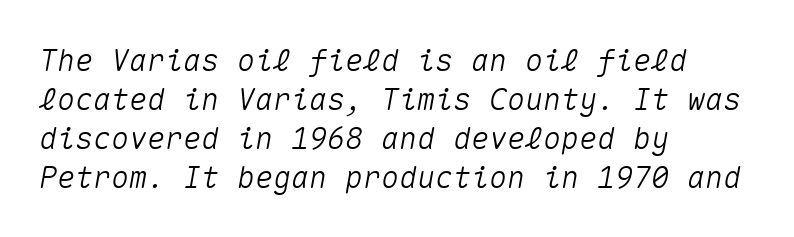
Q: Is the text italic (slanted)? A: Yes, it leans right by about 10 degrees.
Q: Is the text underlined? A: No.
Q: How is the paragraph aligned? A: Left-aligned.
Q: Is the spacing between letters normal or unusually wide? A: Normal.
Q: Is the spacing between lines tight, normal or loose? A: Normal.
Q: Width (condensed, normal, or wide)? A: Normal.
Q: Stroke contrast? A: Medium.
Q: x-height? A: Medium.
Q: Monospaced? A: Yes.
